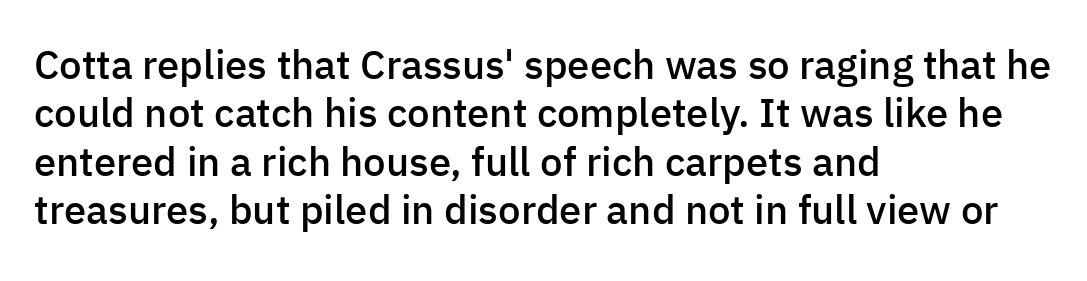
This is the regular roman posture of the typeface. These lines stack with their left ends in a neat column. Underline: absent. Notice the strokes are somewhat thickened but not fully heavy: this is a semibold. Look at the tracking — it's just the regular setting, nothing added.
